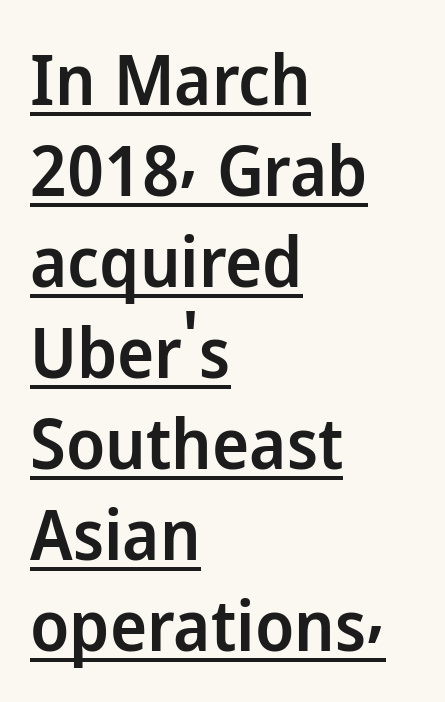
A typesetter would call this proportional, since set widths differ per character. Look at the bottom of the vertical strokes: they stop flat, with no serifs. Reading down the block, your eye returns to a fixed left position each line. You could call the tracking neutral — neither tight nor loose.
